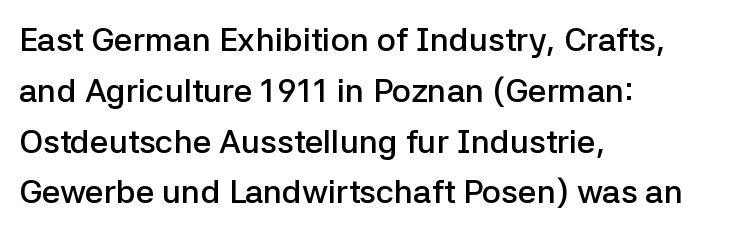
Varying glyph widths throughout — classic text-font behaviour. These lines sit exactly where default settings would place them. You can tell it's not italic because the verticals are truly vertical. The face used here is rendered with its standard letterfit. Each glyph is drawn with semibold strokes, heavier than normal yet not fully bold.
